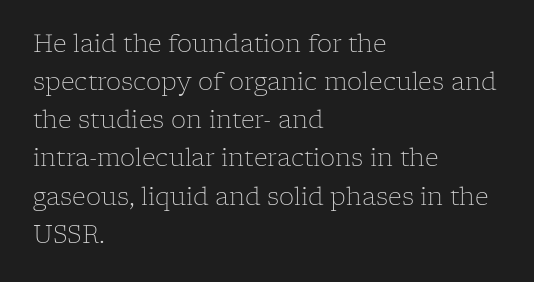
{"italic": "no", "bold": "no", "underline": "no", "align": "left", "line_spacing": "normal", "line_spacing_ratio": 1.59, "letter_spacing": "normal", "letter_spacing_em": 0.0, "glyph_px": 24}
